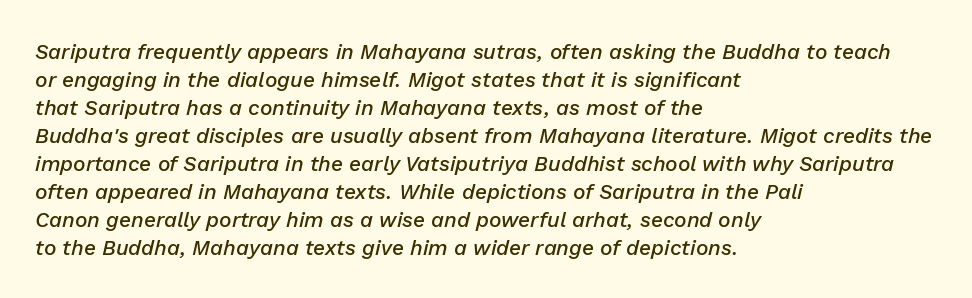
Q: Is the text bold? A: Semi-bold.
Q: Is the text italic (slanted)? A: Yes, it leans right by about 13 degrees.
Q: Is the text underlined? A: No.
Q: How is the paragraph aligned? A: Left-aligned.
Q: Is the spacing between letters normal or unusually wide? A: Normal.
Q: Is the spacing between lines tight, normal or loose? A: Normal.
